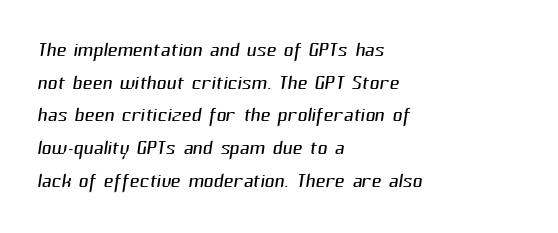
{"bold": "no", "underline": "no", "align": "left", "line_spacing_ratio": 1.21, "letter_spacing": "normal", "letter_spacing_em": 0.0, "glyph_px": 27}
